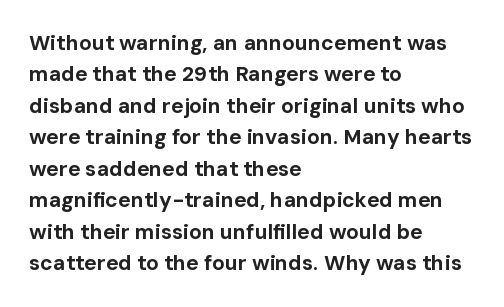
{"italic": "no", "bold": "yes", "underline": "no", "align": "left", "line_spacing": "normal", "line_spacing_ratio": 1.5, "letter_spacing": "normal", "letter_spacing_em": 0.0, "glyph_px": 21}
